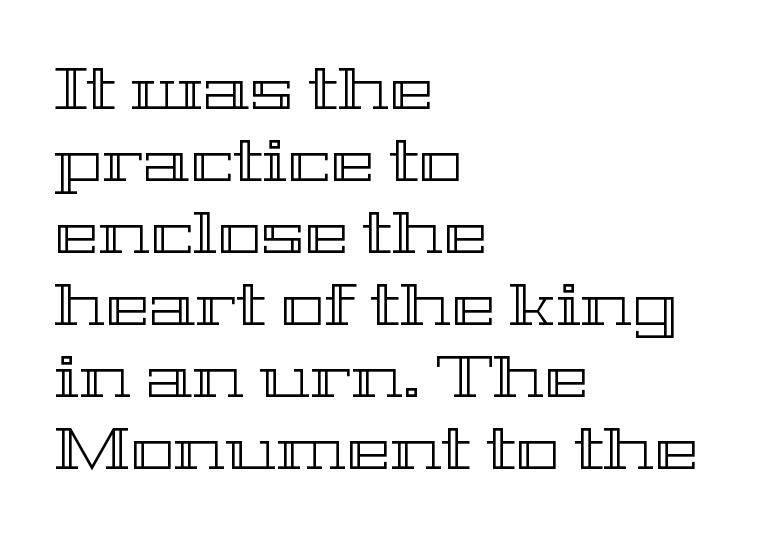
Q: Is the text italic (slanted)? A: No, it is upright.
Q: Is the text underlined? A: No.
Q: How is the paragraph aligned? A: Left-aligned.
Q: Is the spacing between letters normal or unusually wide? A: Normal.
Q: Width (condensed, normal, or wide)? A: Wide.
Q: x-height? A: Medium.
Q: Monospaced? A: No.
